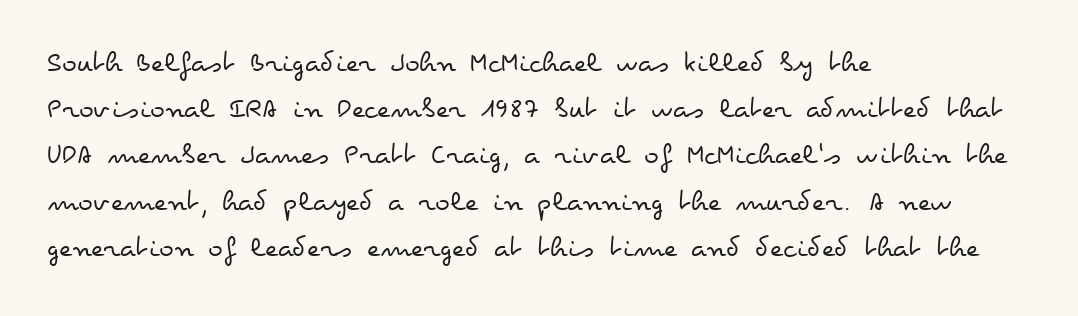
Q: Is the text bold? A: No.
Q: Is the text italic (slanted)? A: No, it is upright.
Q: Is the text underlined? A: No.
Q: How is the paragraph aligned? A: Left-aligned.
Q: Is the spacing between letters normal or unusually wide? A: Normal.
Q: Is the spacing between lines tight, normal or loose? A: Normal.
Q: Width (condensed, normal, or wide)? A: Wide.
Q: Stroke contrast? A: Low.
Q: x-height? A: Small.
Q: Monospaced? A: No.
